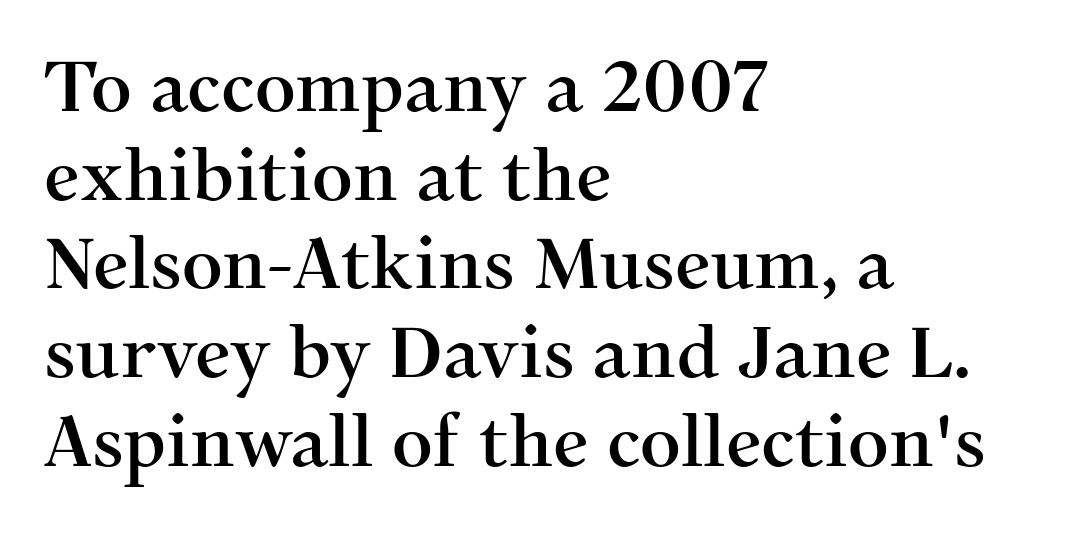
Q: Is the text italic (slanted)? A: No, it is upright.
Q: Is the typeface a serif or a sans-serif typeface? A: Serif.
Q: Is the text underlined? A: No.
Q: How is the paragraph aligned? A: Left-aligned.
Q: Is the spacing between letters normal or unusually wide? A: Normal.
Q: Is the spacing between lines tight, normal or loose? A: Normal.
Q: Width (condensed, normal, or wide)? A: Normal.
Q: Stroke contrast? A: Medium.
Q: x-height? A: Medium.
Q: Monospaced? A: No.
